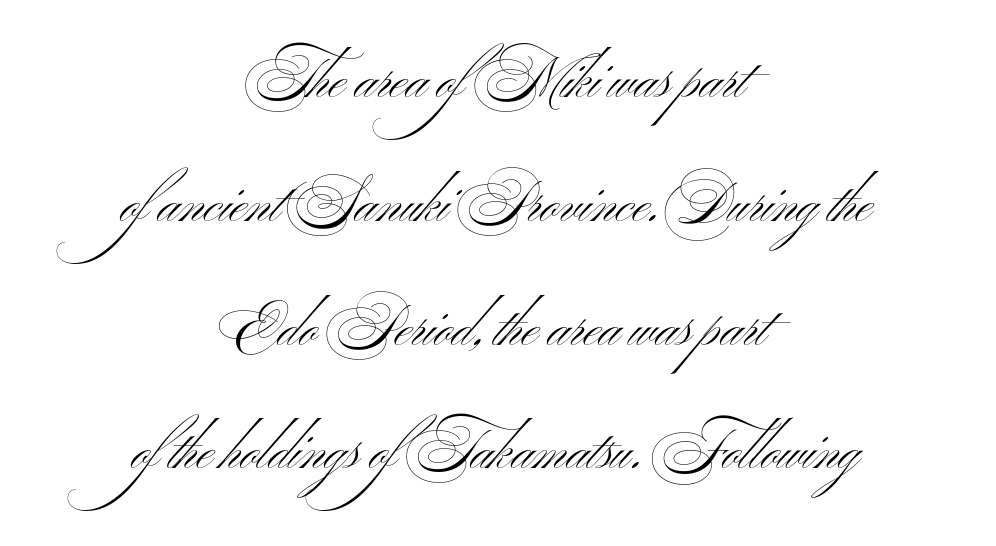
Q: Is the text bold? A: No.
Q: Is the text italic (slanted)? A: Yes.
Q: Is the typeface a serif or a sans-serif typeface? A: Sans-serif.
Q: Is the text underlined? A: No.
Q: How is the paragraph aligned? A: Centered.
Q: Is the spacing between letters normal or unusually wide? A: Normal.
Q: Is the spacing between lines tight, normal or loose? A: Loose.
Q: Width (condensed, normal, or wide)? A: Wide.
Q: Stroke contrast? A: Medium.
Q: x-height? A: Small.
Q: Monospaced? A: No.
